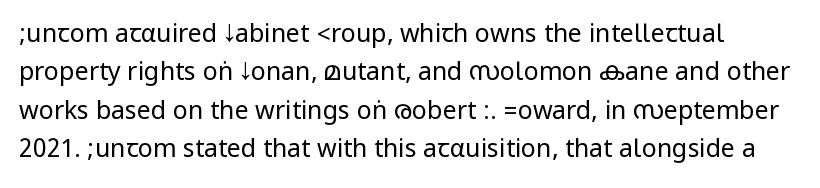
The image shows 25 px text type, upright; set normal line spacing (1.54x), normal letter spacing, not underlined.
